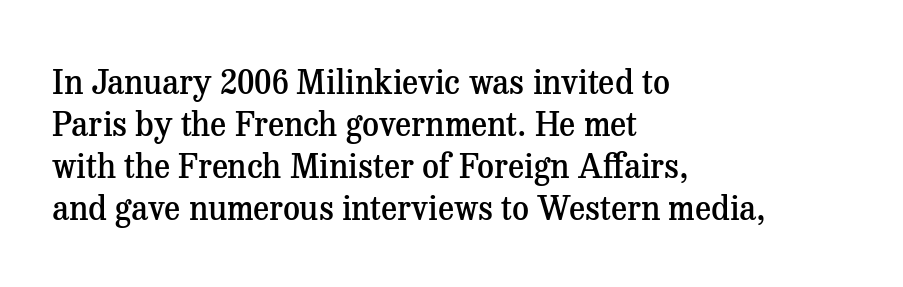
A somewhat darkened texture: the type is semibold rather than bold. It's the straight-up-and-down kind of type. Any mark beneath the type? The region is blank. All the whitespace from short lines collects on the right.
